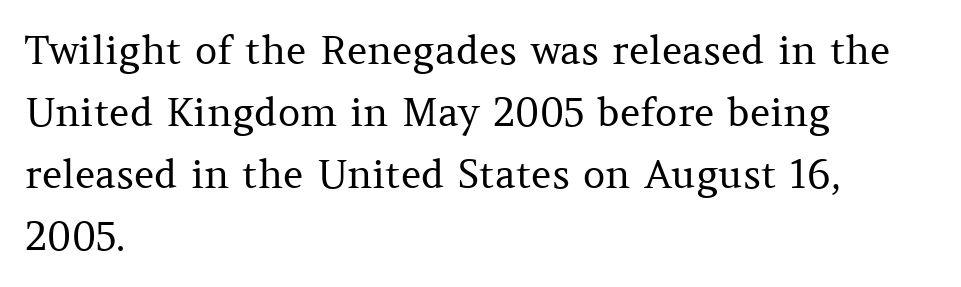
Q: Is the text bold? A: No.
Q: Is the text italic (slanted)? A: No, it is upright.
Q: Is the typeface a serif or a sans-serif typeface? A: Serif.
Q: Is the text underlined? A: No.
Q: How is the paragraph aligned? A: Left-aligned.
Q: Is the spacing between letters normal or unusually wide? A: Normal.
Q: Is the spacing between lines tight, normal or loose? A: Normal.
Q: Width (condensed, normal, or wide)? A: Normal.
Q: Stroke contrast? A: Medium.
Q: x-height? A: Medium.
Q: Monospaced? A: No.
